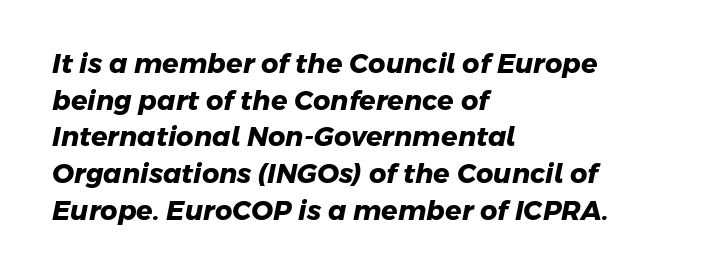
The image shows 27 px bold type; set left-aligned, normal line spacing (1.36x), normal letter spacing, not underlined.
